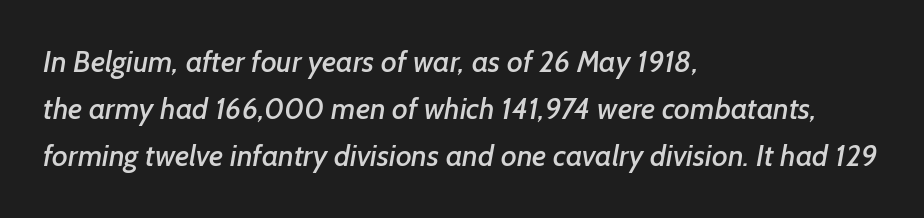
Q: Is the typeface a serif or a sans-serif typeface? A: Sans-serif.
Q: Is the text underlined? A: No.
Q: How is the paragraph aligned? A: Left-aligned.
Q: Is the spacing between letters normal or unusually wide? A: Normal.
Q: Is the spacing between lines tight, normal or loose? A: Normal.
Q: Width (condensed, normal, or wide)? A: Normal.
Q: Stroke contrast? A: Low.
Q: x-height? A: Medium.
Q: Monospaced? A: No.
